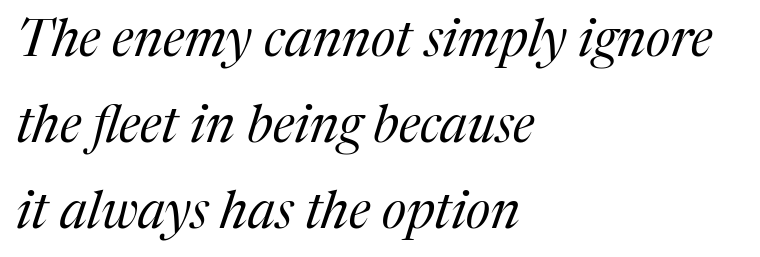
Q: Is the text bold? A: No.
Q: Is the text italic (slanted)? A: Yes, it leans right by about 17 degrees.
Q: Is the typeface a serif or a sans-serif typeface? A: Serif.
Q: Is the text underlined? A: No.
Q: How is the paragraph aligned? A: Left-aligned.
Q: Is the spacing between letters normal or unusually wide? A: Normal.
Q: Is the spacing between lines tight, normal or loose? A: Normal.
Q: Width (condensed, normal, or wide)? A: Normal.
Q: Stroke contrast? A: Medium.
Q: x-height? A: Medium.
Q: Monospaced? A: No.
